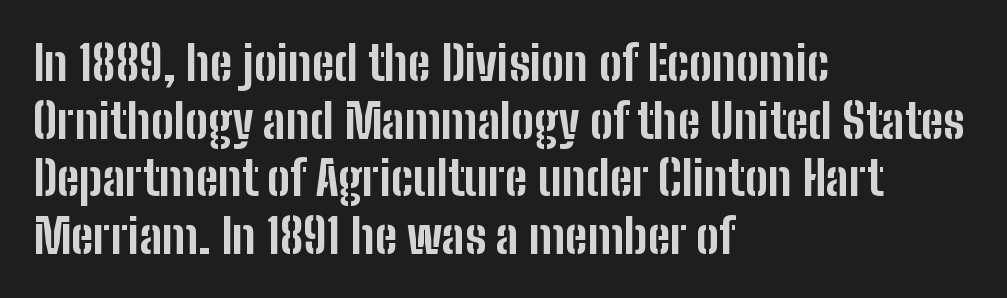
{"serif": "no", "italic": "no", "bold": "yes", "weight": "bold", "width": "condensed", "stroke_contrast": "low", "x_height": "medium", "monospaced": "no", "underline": "no", "align": "left", "line_spacing_ratio": 1.2, "letter_spacing": "normal", "letter_spacing_em": 0.0, "glyph_px": 48}
